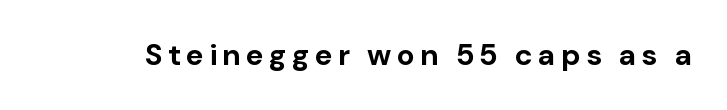
The image shows 30 px bold sans-serif type, upright; set not underlined; low stroke contrast and a medium x-height.
